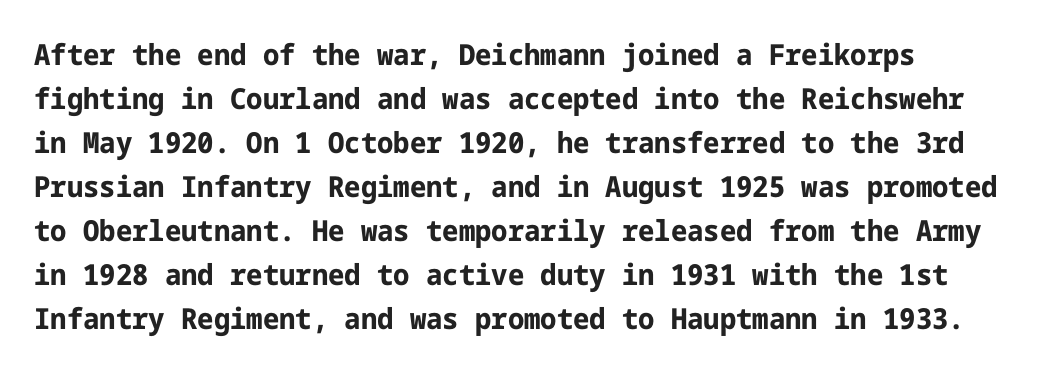
{"serif": "no", "italic": "no", "bold": "yes", "weight": "bold", "width": "normal", "stroke_contrast": "low", "x_height": "medium", "underline": "no", "line_spacing": "normal", "line_spacing_ratio": 1.52, "letter_spacing": "normal", "letter_spacing_em": 0.0, "glyph_px": 29}
